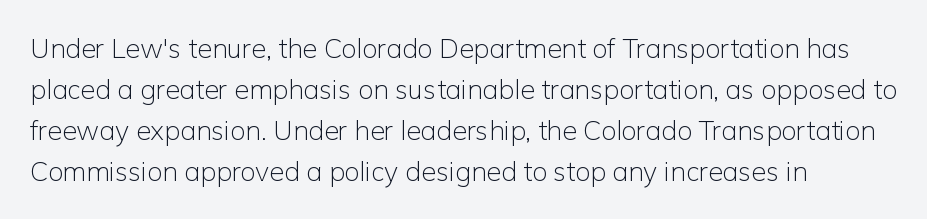
Q: Is the text bold? A: No.
Q: Is the text italic (slanted)? A: No, it is upright.
Q: Is the text underlined? A: No.
Q: How is the paragraph aligned? A: Left-aligned.
Q: Is the spacing between letters normal or unusually wide? A: Normal.
Q: Is the spacing between lines tight, normal or loose? A: Normal.
